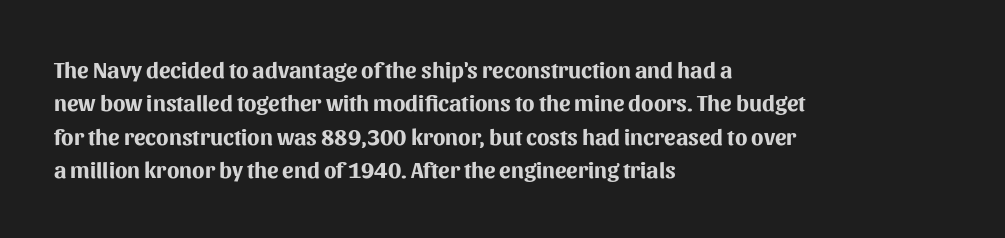
Q: Is the text bold? A: Yes.
Q: Is the text italic (slanted)? A: No, it is upright.
Q: Is the text underlined? A: No.
Q: How is the paragraph aligned? A: Left-aligned.
Q: Is the spacing between letters normal or unusually wide? A: Normal.
Q: Is the spacing between lines tight, normal or loose? A: Normal.
